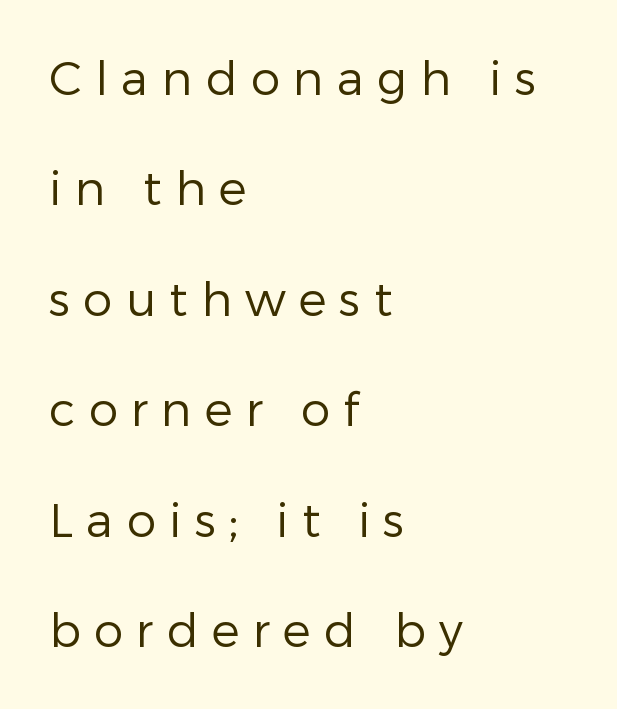
The image shows 47 px regular-weight sans-serif type, upright; set left-aligned, loose line spacing (2.35x), unusually wide letter spacing (+0.28 em), not underlined; low stroke contrast and a medium x-height.
